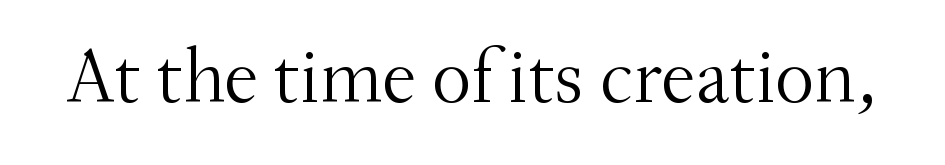
Q: Is the text bold? A: No.
Q: Is the text italic (slanted)? A: No, it is upright.
Q: Is the typeface a serif or a sans-serif typeface? A: Serif.
Q: Is the text underlined? A: No.
Q: Is the spacing between letters normal or unusually wide? A: Normal.
Q: Width (condensed, normal, or wide)? A: Normal.
Q: Stroke contrast? A: Medium.
Q: x-height? A: Small.
Q: Monospaced? A: No.
